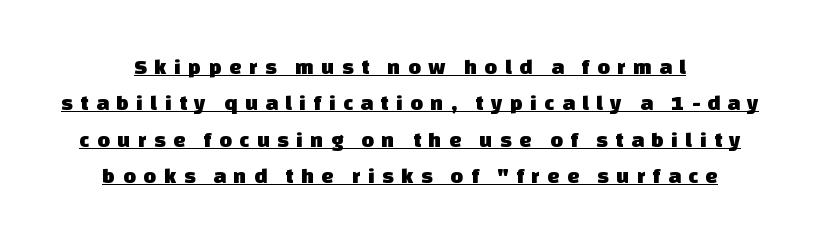
The image shows 22 px text type; set normal line spacing (1.65x), unusually wide letter spacing (+0.34 em), underlined.
